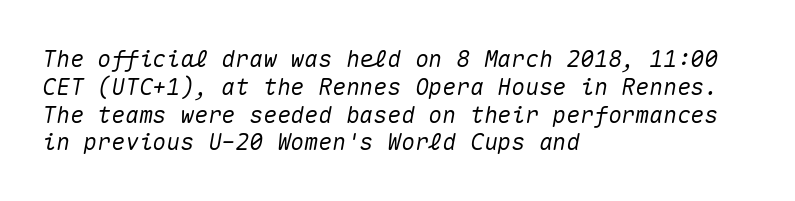
Q: Is the text italic (slanted)? A: Yes, it leans right by about 10 degrees.
Q: Is the text underlined? A: No.
Q: How is the paragraph aligned? A: Left-aligned.
Q: Is the spacing between letters normal or unusually wide? A: Normal.
